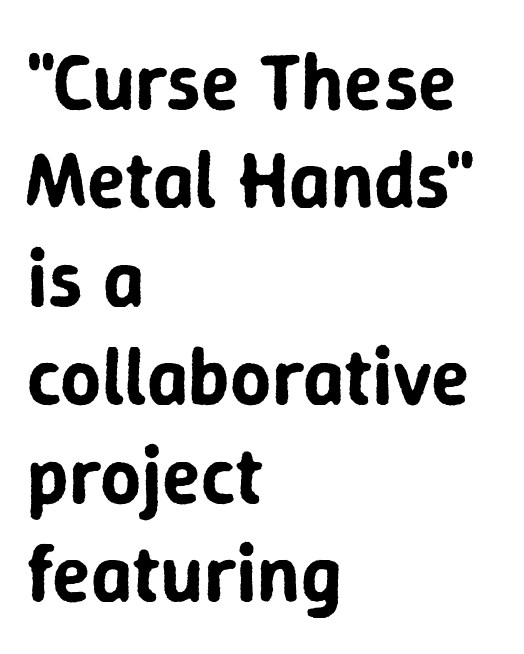
Q: Is the text italic (slanted)? A: No, it is upright.
Q: Is the typeface a serif or a sans-serif typeface? A: Sans-serif.
Q: Is the text underlined? A: No.
Q: How is the paragraph aligned? A: Left-aligned.
Q: Is the spacing between letters normal or unusually wide? A: Normal.
Q: Width (condensed, normal, or wide)? A: Normal.
Q: Stroke contrast? A: Low.
Q: x-height? A: Medium.
Q: Monospaced? A: No.
